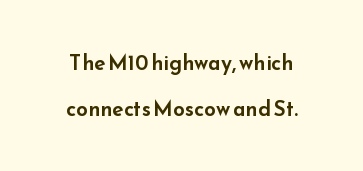
Caption: standard tracking, unaltered. In terms of posture, this sample is upright. Honestly, there is no underline to notice here at all. Loosely led — the rows are spread out.
